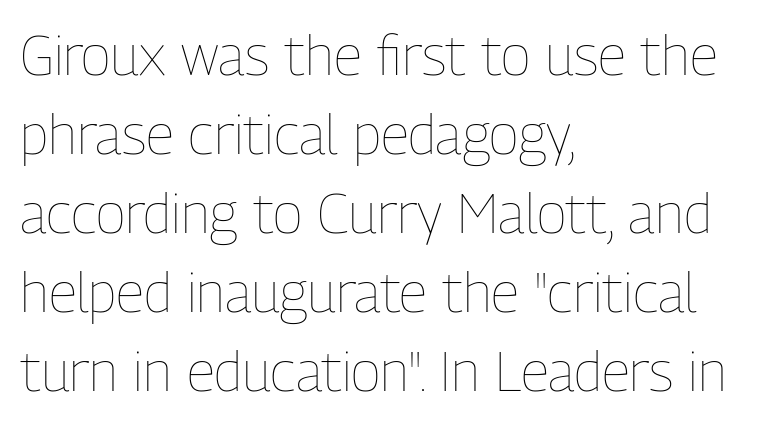
The image shows 56 px thin, condensed type, upright; set left-aligned, normal line spacing (1.41x), normal letter spacing, not underlined; low stroke contrast and a medium x-height.
